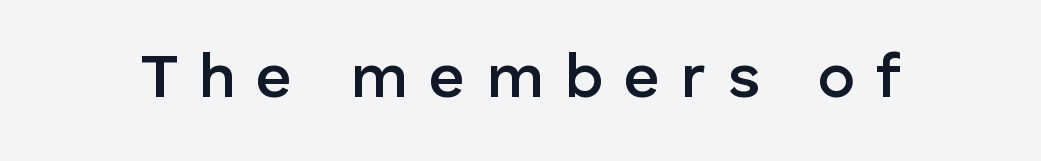
Q: Is the text bold? A: Semi-bold.
Q: Is the text italic (slanted)? A: No, it is upright.
Q: Is the typeface a serif or a sans-serif typeface? A: Sans-serif.
Q: Is the text underlined? A: No.
Q: Is the spacing between letters normal or unusually wide? A: Unusually wide.
Q: Width (condensed, normal, or wide)? A: Normal.
Q: Stroke contrast? A: Low.
Q: x-height? A: Medium.
Q: Monospaced? A: No.
